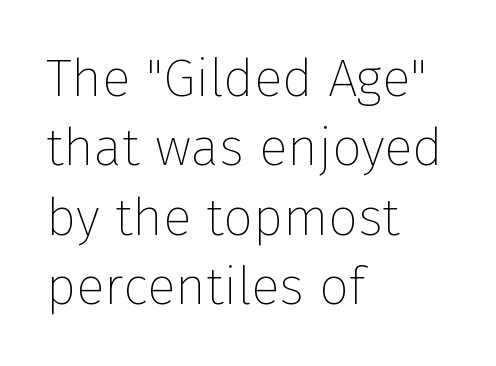
The image shows 53 px thin sans-serif type, upright; set left-aligned, normal line spacing (1.31x), normal letter spacing, not underlined; low stroke contrast and a medium x-height.
